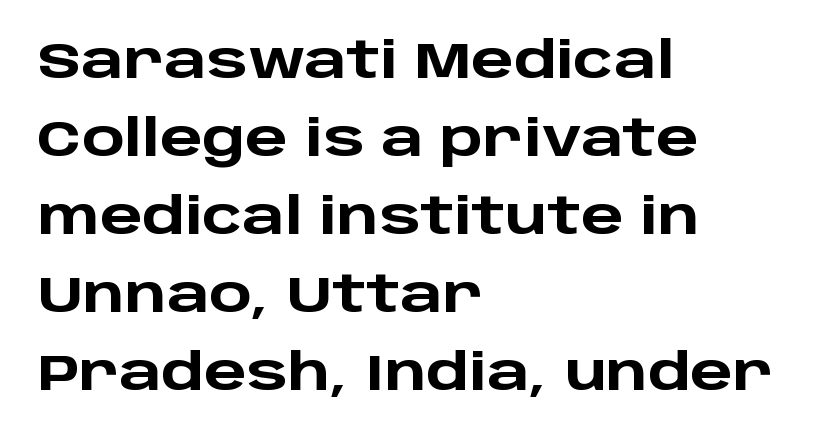
{"serif": "no", "italic": "no", "bold": "yes", "weight": "heavy", "width": "wide", "stroke_contrast": "low", "x_height": "large", "monospaced": "no", "underline": "no", "align": "left", "line_spacing": "normal", "line_spacing_ratio": 1.56, "letter_spacing": "normal", "letter_spacing_em": 0.0, "glyph_px": 50}
